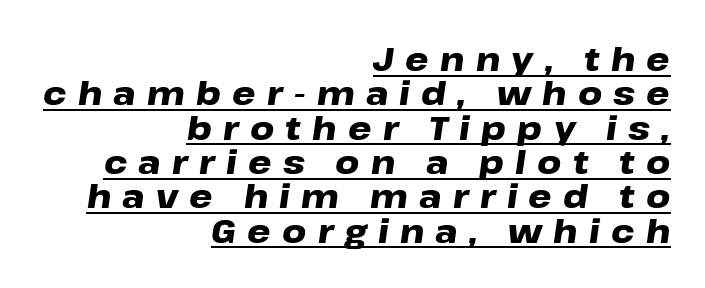
The image shows 33 px heavy, wide type, italic (leaning right); set right-aligned, tight line spacing (1.04x), unusually wide letter spacing (+0.34 em), underlined; low stroke contrast and a medium x-height.
